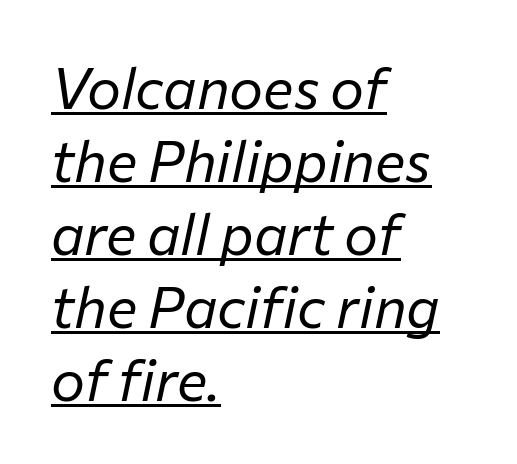
The image shows 57 px regular-weight type, italic (leaning right); set left-aligned, normal line spacing (1.28x), normal letter spacing, underlined; low stroke contrast and a medium x-height.
